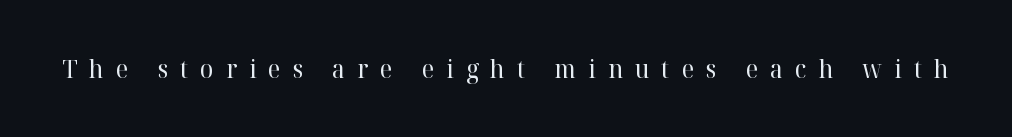
{"italic": "no", "bold": "no", "underline": "no", "letter_spacing": "wide", "letter_spacing_em": 0.48, "glyph_px": 25}
